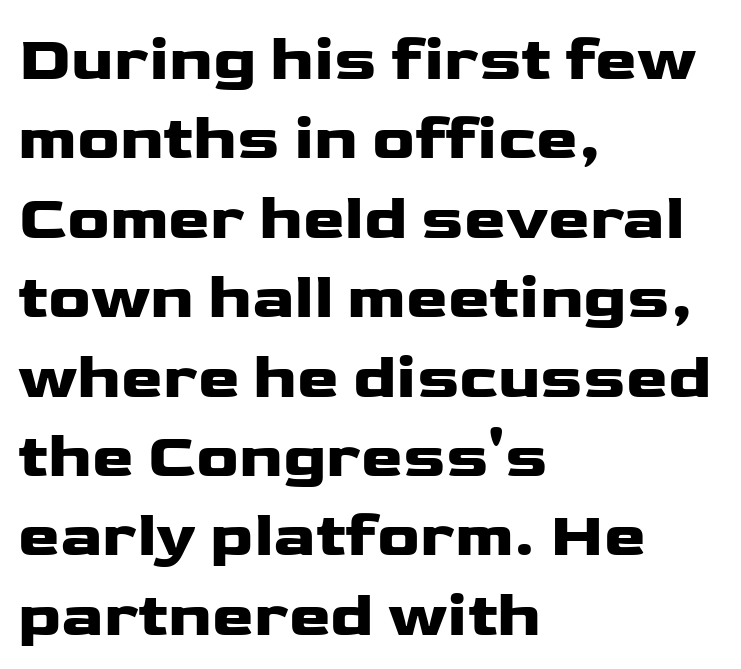
{"serif": "no", "italic": "no", "width": "wide", "stroke_contrast": "low", "x_height": "medium", "monospaced": "no", "underline": "no", "align": "left", "line_spacing": "normal", "line_spacing_ratio": 1.26, "letter_spacing": "normal", "letter_spacing_em": 0.0, "glyph_px": 63}
